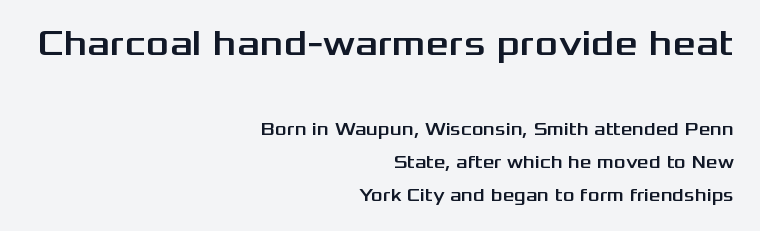
Q: Is the text italic (slanted)? A: No, it is upright.
Q: Is the typeface a serif or a sans-serif typeface? A: Sans-serif.
Q: Is the text underlined? A: No.
Q: How is the paragraph aligned? A: Right-aligned.
Q: Is the spacing between letters normal or unusually wide? A: Normal.
Q: Which block of text is set in a larger size, the first (top) or the second (bottom)? A: The first (top) one.
Q: Width (condensed, normal, or wide)? A: Wide.
Q: Stroke contrast? A: Medium.
Q: x-height? A: Medium.
Q: Monospaced? A: No.
